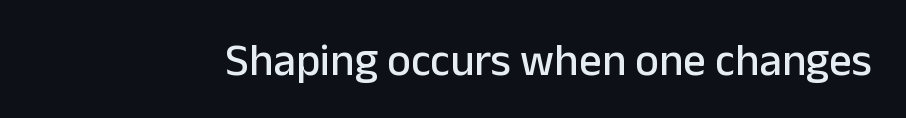
Q: Is the text italic (slanted)? A: No, it is upright.
Q: Is the typeface a serif or a sans-serif typeface? A: Sans-serif.
Q: Is the text underlined? A: No.
Q: Is the spacing between letters normal or unusually wide? A: Normal.
Q: Width (condensed, normal, or wide)? A: Normal.
Q: Stroke contrast? A: Low.
Q: x-height? A: Medium.
Q: Monospaced? A: No.
